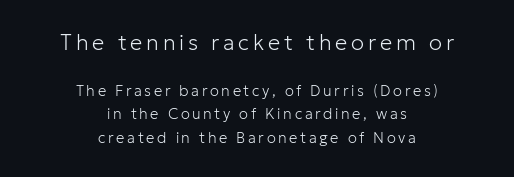
{"italic": "no", "bold": "no", "underline": "no", "align": "center", "line_spacing": "normal", "line_spacing_ratio": 1.59, "larger_block": "first", "size_ratio": 1.47, "glyph_px": 22}
